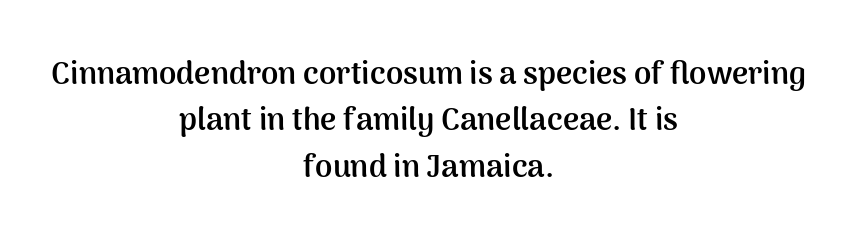
Q: Is the text bold? A: Yes.
Q: Is the text italic (slanted)? A: No, it is upright.
Q: Is the typeface a serif or a sans-serif typeface? A: Sans-serif.
Q: Is the text underlined? A: No.
Q: How is the paragraph aligned? A: Centered.
Q: Is the spacing between letters normal or unusually wide? A: Normal.
Q: Is the spacing between lines tight, normal or loose? A: Normal.
Q: Width (condensed, normal, or wide)? A: Normal.
Q: Stroke contrast? A: Medium.
Q: x-height? A: Medium.
Q: Monospaced? A: No.
